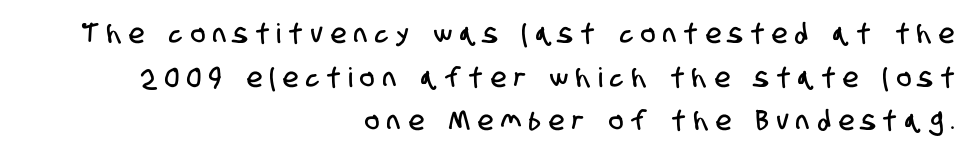
The image shows 27 px text type; set right-aligned, normal line spacing (1.62x), unusually wide letter spacing (+0.31 em), not underlined.
